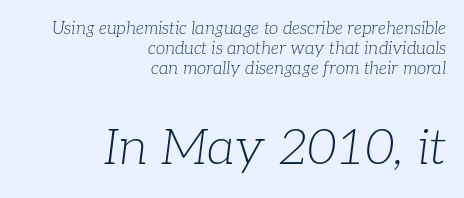
The area under the type is left untouched. Short and long lines alike share a common ending point at right. Do the characters align in a grid? No, the font is proportional. This sample uses plain, unmodified letter spacing. Larger block? The one below; the one above is distinctly smaller. A typesetter would label this face a serif.
